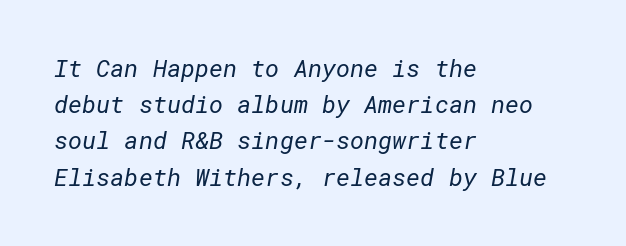
The foot of each line stays bare and open. Between one letter and the next there's only the usual sliver of space. The paragraph shown leans on its left margin. Whoever set this chose a conventional vertical rhythm. The strokes are not fattened; the text isn't bold.
